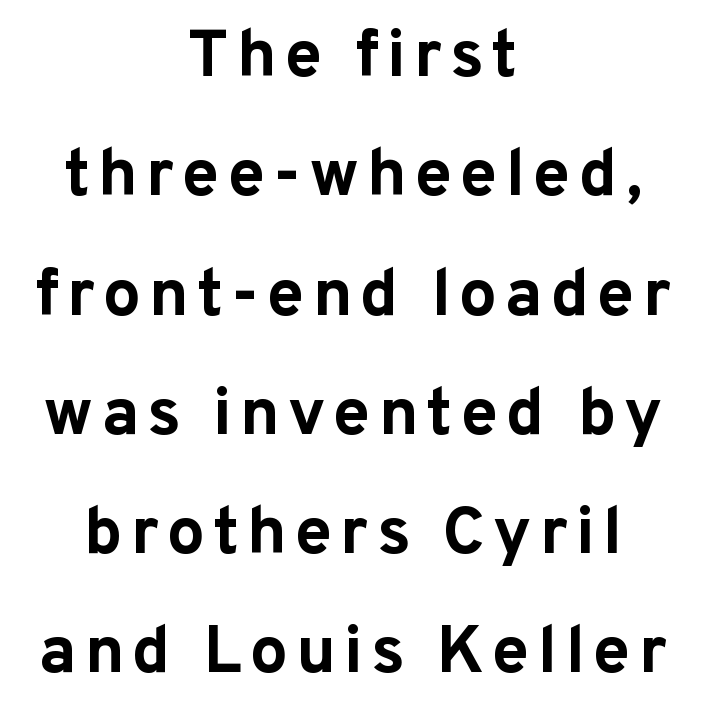
{"serif": "no", "italic": "no", "bold": "yes", "weight": "bold", "width": "normal", "stroke_contrast": "low", "x_height": "medium", "monospaced": "no", "underline": "no", "align": "center", "line_spacing_ratio": 1.78, "glyph_px": 67}
